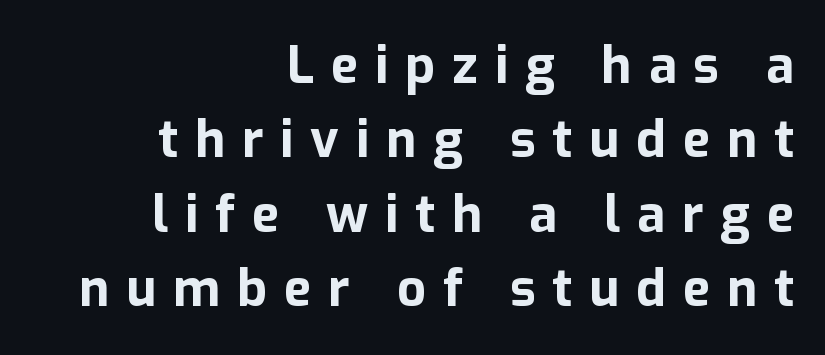
{"serif": "no", "italic": "no", "bold": "yes", "weight": "bold", "width": "normal", "stroke_contrast": "low", "x_height": "medium", "monospaced": "no", "underline": "no", "align": "right", "line_spacing": "normal", "line_spacing_ratio": 1.46, "letter_spacing": "wide", "letter_spacing_em": 0.33, "glyph_px": 51}
